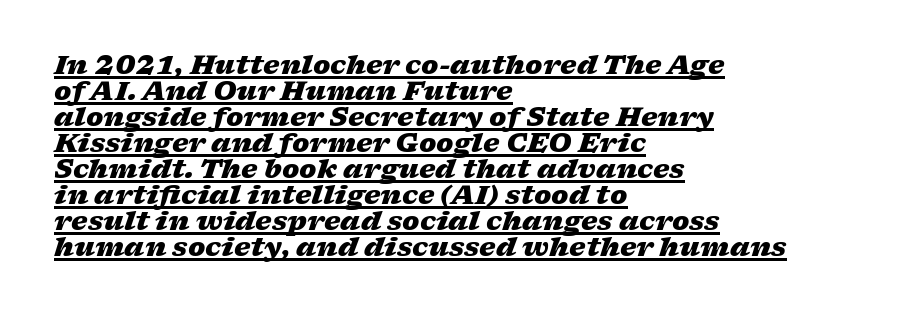
{"italic": "yes", "lean": "right", "slant_degrees": 17, "bold": "yes", "underline": "yes", "align": "left", "line_spacing": "tight", "line_spacing_ratio": 1.0, "letter_spacing": "normal", "letter_spacing_em": 0.0, "glyph_px": 26}
